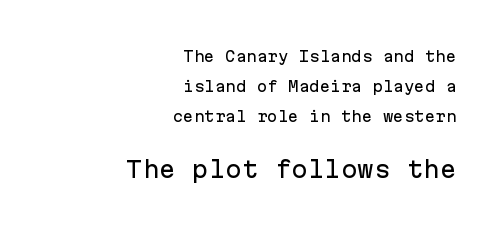
The image shows 22 px text type, upright; set right-aligned, loose line spacing (2.16x), normal letter spacing, not underlined; the second (bottom) block is 1.57x larger.
